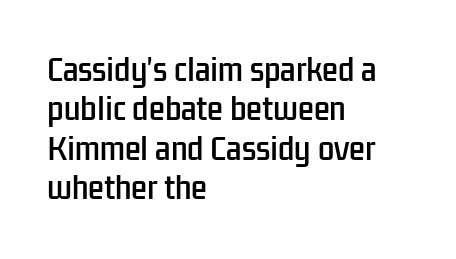
The image shows 29 px condensed sans-serif type, upright; set left-aligned, normal line spacing (1.36x), normal letter spacing, not underlined; low stroke contrast and a medium x-height.
